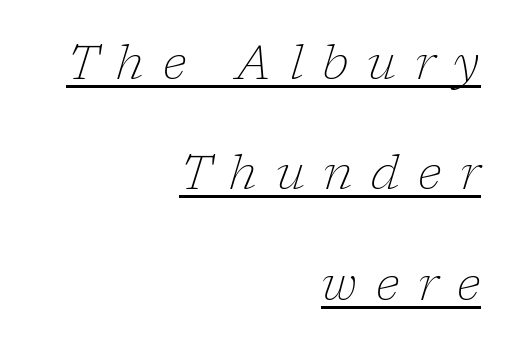
The image shows 48 px thin serif type, italic (leaning right); set right-aligned, loose line spacing (2.3x), unusually wide letter spacing (+0.39 em), underlined; low stroke contrast and a medium x-height.
